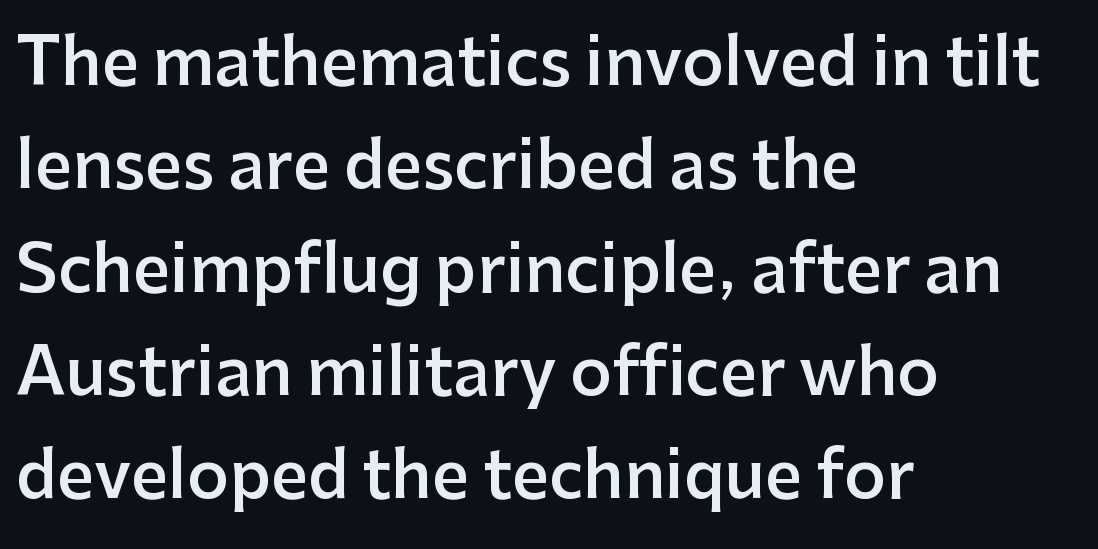
{"serif": "no", "italic": "no", "bold": "semi", "weight": "semibold", "width": "normal", "stroke_contrast": "low", "x_height": "medium", "monospaced": "no", "underline": "no", "align": "left", "line_spacing": "normal", "line_spacing_ratio": 1.59, "letter_spacing": "normal", "letter_spacing_em": 0.0, "glyph_px": 65}
